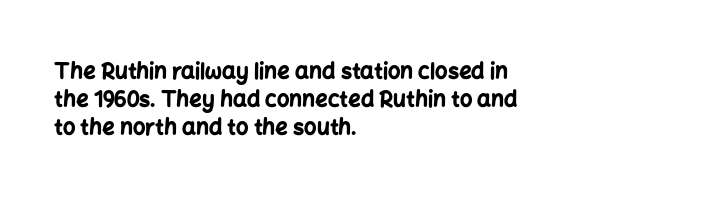
{"italic": "no", "bold": "yes", "underline": "no", "align": "left", "line_spacing": "normal", "line_spacing_ratio": 1.28, "letter_spacing": "normal", "letter_spacing_em": 0.0, "glyph_px": 22}
